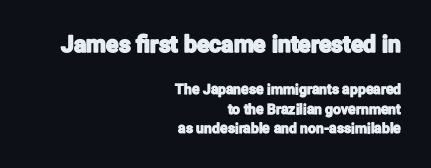
Q: Is the text italic (slanted)? A: No, it is upright.
Q: Is the text underlined? A: No.
Q: How is the paragraph aligned? A: Right-aligned.
Q: Is the spacing between letters normal or unusually wide? A: Normal.
Q: Is the spacing between lines tight, normal or loose? A: Normal.
Q: Which block of text is set in a larger size, the first (top) or the second (bottom)? A: The first (top) one.
